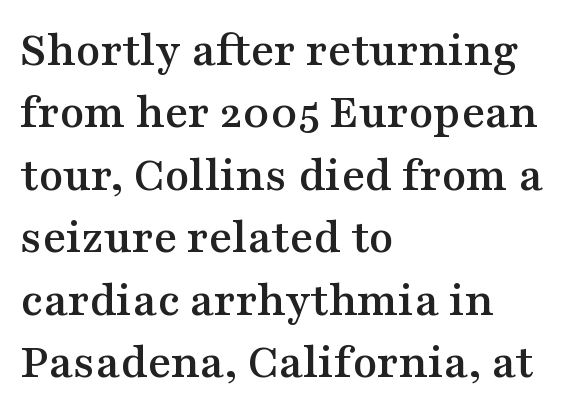
Q: Is the text italic (slanted)? A: No, it is upright.
Q: Is the typeface a serif or a sans-serif typeface? A: Serif.
Q: Is the text underlined? A: No.
Q: How is the paragraph aligned? A: Left-aligned.
Q: Is the spacing between letters normal or unusually wide? A: Normal.
Q: Is the spacing between lines tight, normal or loose? A: Normal.
Q: Width (condensed, normal, or wide)? A: Wide.
Q: Stroke contrast? A: Medium.
Q: x-height? A: Medium.
Q: Monospaced? A: No.
